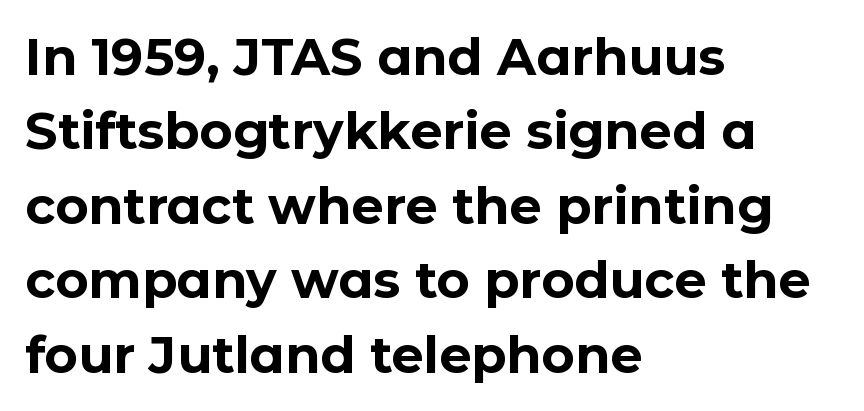
What stands out about the letter spacing? Nothing — it is the standard amount. This sample has the flowing, uneven cadence of proportional lettering. Notice how descenders clear the ascenders below comfortably — that's standard leading. Typeset ragged right — the left edge is the straight one. Anything drawn beneath the words? Only blank space. The letters stand upright; this is a roman face.
